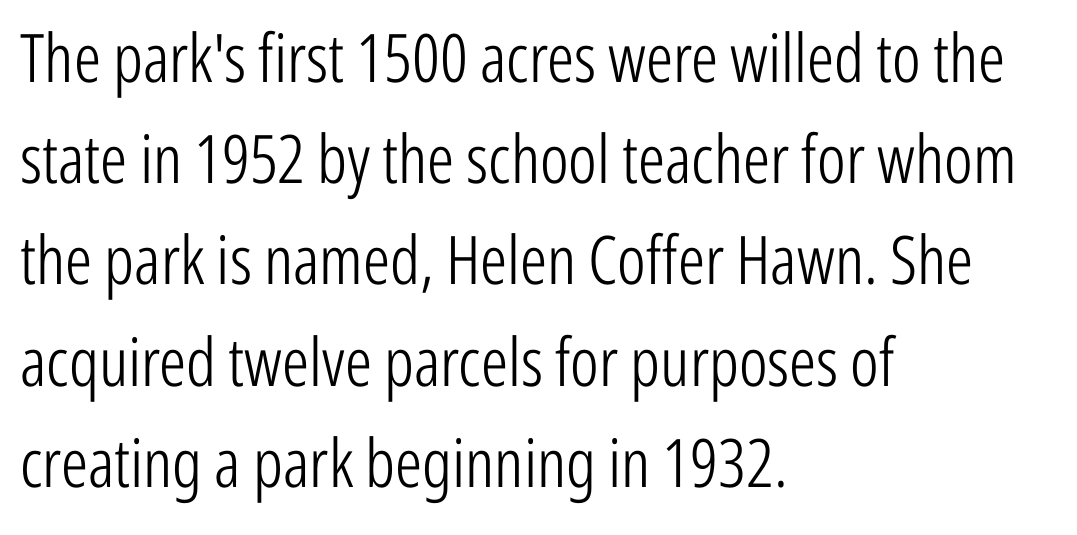
The image shows 67 px light, condensed sans-serif type, upright; set left-aligned, normal line spacing (1.51x), normal letter spacing, not underlined; low stroke contrast and a medium x-height.
